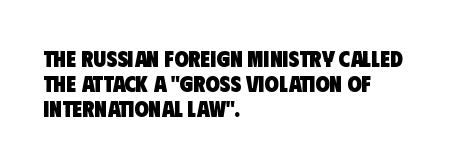
Interline gaps are noticeably narrow in this sample. This rendering leaves character spacing at its baseline value. Glance below the letters and you will spot only blank space. Leftover space on each line is placed entirely after the last word. The rendering uses a bold face; every stroke is thick and dark.
